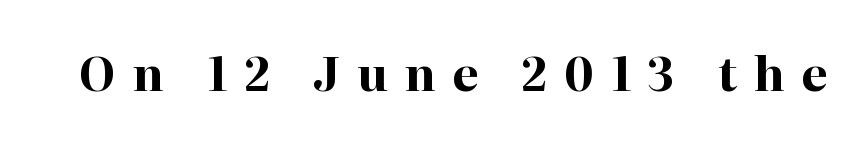
Q: Is the text bold? A: Yes.
Q: Is the text italic (slanted)? A: No, it is upright.
Q: Is the typeface a serif or a sans-serif typeface? A: Serif.
Q: Is the text underlined? A: No.
Q: Is the spacing between letters normal or unusually wide? A: Unusually wide.
Q: Width (condensed, normal, or wide)? A: Normal.
Q: Stroke contrast? A: High.
Q: x-height? A: Medium.
Q: Monospaced? A: No.
